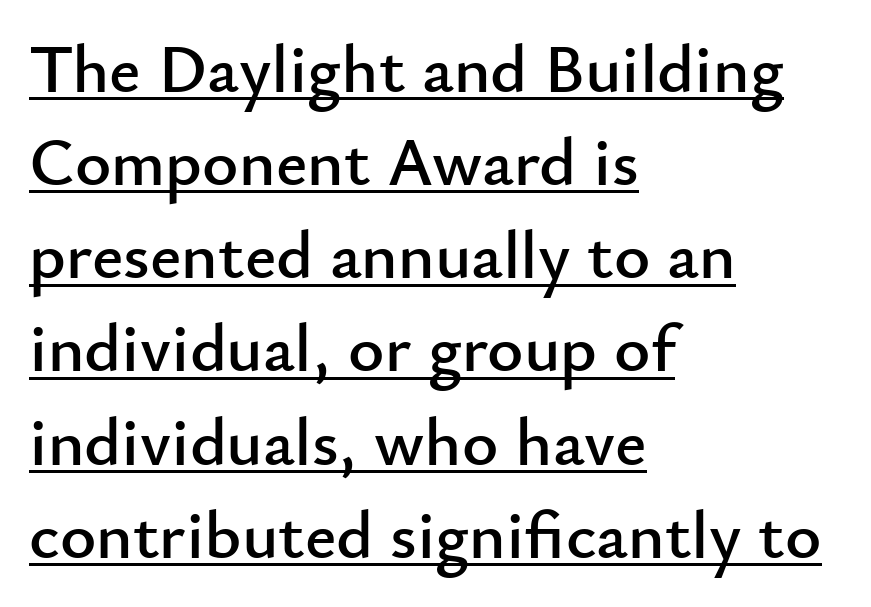
The image shows 69 px sans-serif type, upright; set left-aligned, normal line spacing (1.35x), normal letter spacing, underlined; low stroke contrast and a small x-height.
